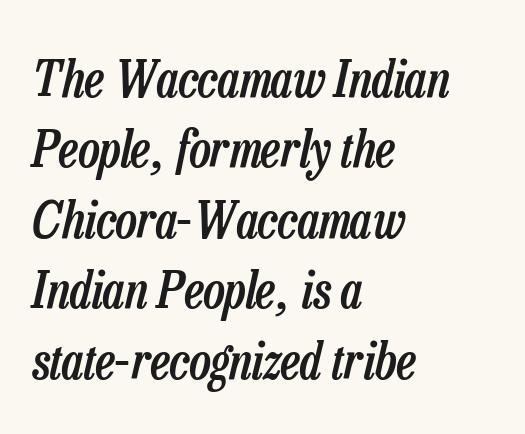
The image shows 51 px semibold, condensed type, italic (leaning right); set left-aligned, normal line spacing (1.38x), normal letter spacing, not underlined; low stroke contrast and a medium x-height.
